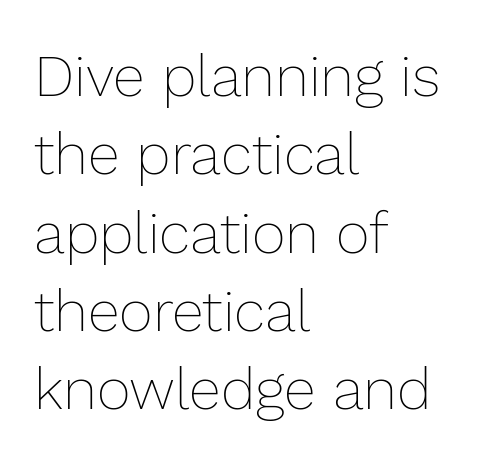
Q: Is the text bold? A: No.
Q: Is the text italic (slanted)? A: No, it is upright.
Q: Is the text underlined? A: No.
Q: How is the paragraph aligned? A: Left-aligned.
Q: Is the spacing between letters normal or unusually wide? A: Normal.
Q: Is the spacing between lines tight, normal or loose? A: Normal.
Q: Width (condensed, normal, or wide)? A: Normal.
Q: Stroke contrast? A: Low.
Q: x-height? A: Medium.
Q: Monospaced? A: No.
